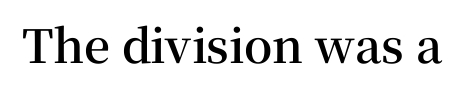
Q: Is the text bold? A: Semi-bold.
Q: Is the text italic (slanted)? A: No, it is upright.
Q: Is the typeface a serif or a sans-serif typeface? A: Serif.
Q: Is the text underlined? A: No.
Q: Is the spacing between letters normal or unusually wide? A: Normal.
Q: Width (condensed, normal, or wide)? A: Normal.
Q: Stroke contrast? A: Medium.
Q: x-height? A: Medium.
Q: Monospaced? A: No.
